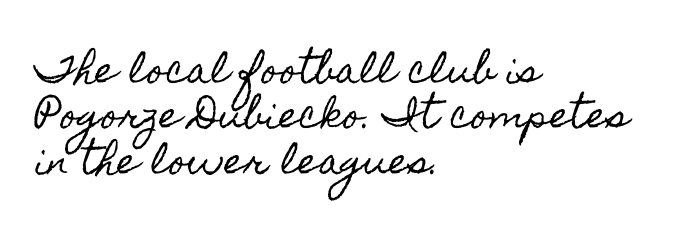
{"width": "condensed", "x_height": "small", "monospaced": "no", "underline": "no", "align": "left", "line_spacing": "normal", "line_spacing_ratio": 1.3, "letter_spacing": "normal", "letter_spacing_em": 0.0, "glyph_px": 35}
